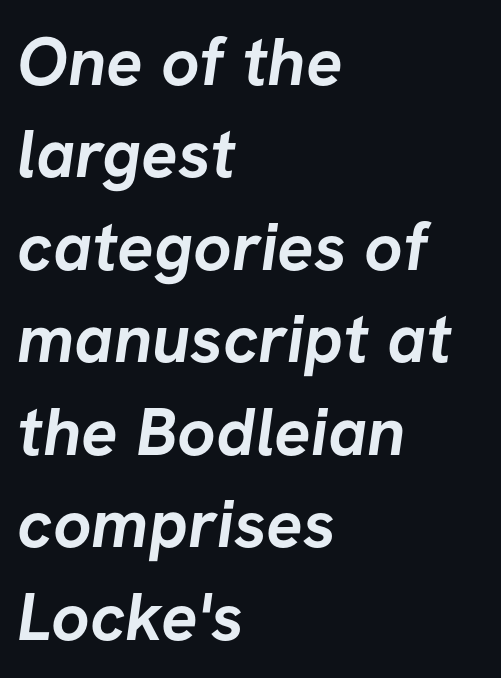
Only glyphs here, with clear space below each row. Caption: bold face, heavy strokes. This sample keeps an unexceptional amount of space between lines. Nope, no serifs anywhere on these letters. Note the varied advance widths — an 'i' is clearly narrower than an 'm'. Visually the block forms a straight wall on the left and a jagged coastline on the right.
